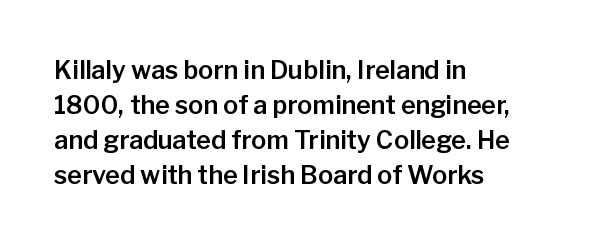
{"italic": "no", "underline": "no", "align": "left", "line_spacing": "normal", "line_spacing_ratio": 1.4, "letter_spacing": "normal", "letter_spacing_em": 0.0, "glyph_px": 25}
